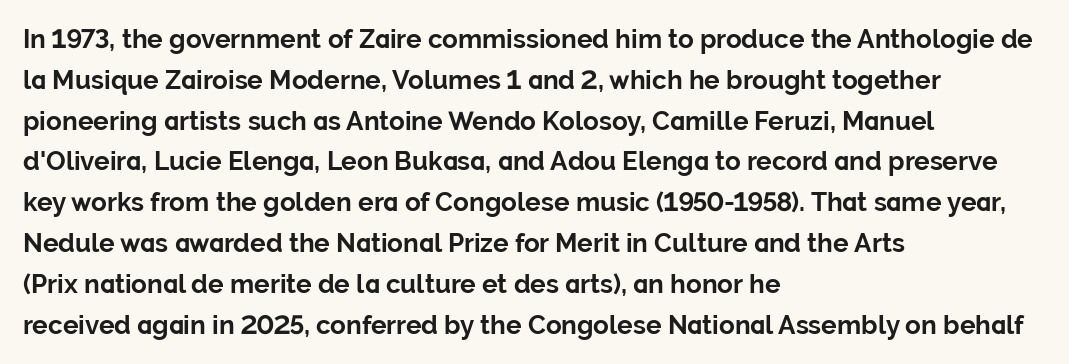
A dark, heavy texture on the line: the type is bold. Characters follow at the spacing the type designer built in. The designer left line spacing at the default. Unmarked baselines from the first word to the last. Posture: vertical.
